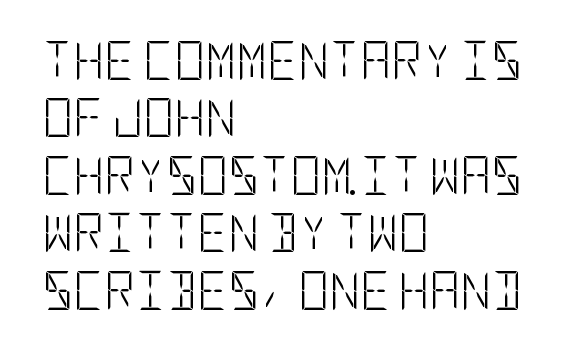
Does the type have serifs? No, each stem ends abruptly. The characters are drawn with everyday or finer stroke widths. Nobody drew a line under any word here. Interline gaps are of average width in this sample.
